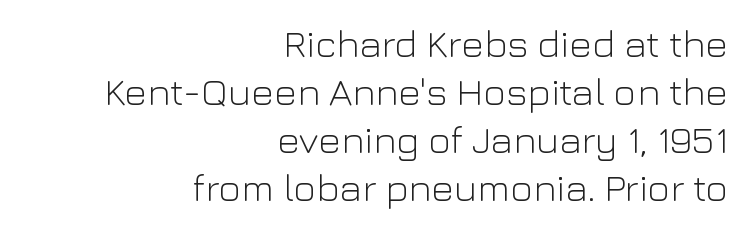
{"serif": "no", "italic": "no", "bold": "no", "weight": "light", "width": "normal", "stroke_contrast": "low", "x_height": "medium", "monospaced": "no", "underline": "no", "align": "right", "line_spacing_ratio": 1.23, "letter_spacing": "normal", "letter_spacing_em": 0.0, "glyph_px": 39}
